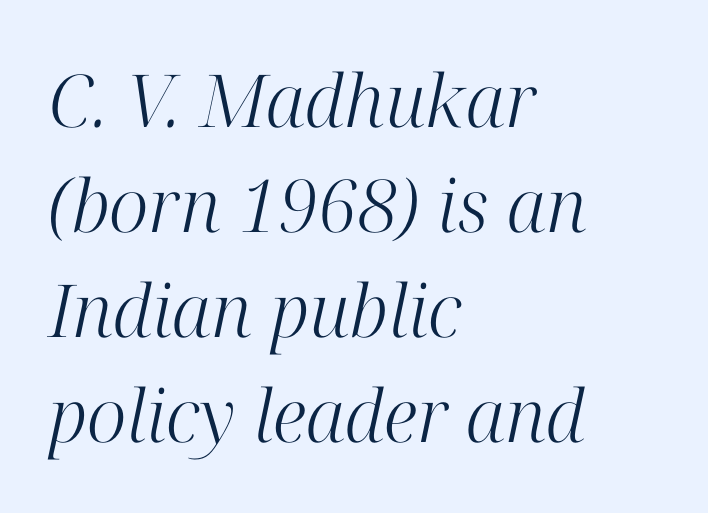
Think of a printed novel: that variable character pitch is what you see here. Honestly, the letter spacing is just normal — you wouldn't notice it. Vertical stems look standard width or narrower in stroke. Whoever set this chose a conventional vertical rhythm. A typesetter would mark this as italic.
